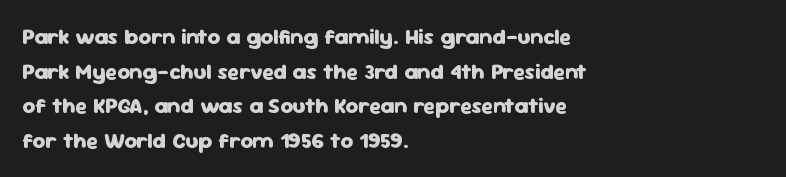
Q: Is the text bold? A: Yes.
Q: Is the text italic (slanted)? A: No, it is upright.
Q: Is the text underlined? A: No.
Q: How is the paragraph aligned? A: Left-aligned.
Q: Is the spacing between letters normal or unusually wide? A: Normal.
Q: Is the spacing between lines tight, normal or loose? A: Normal.
